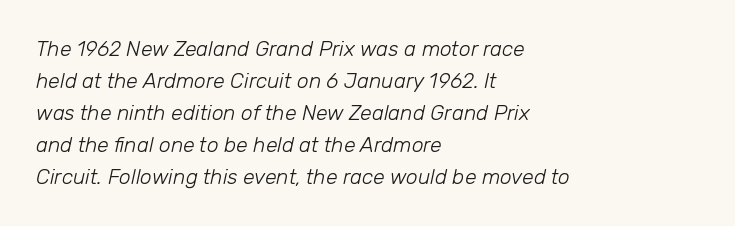
This is not heavy type; no bold has been used. A clean baseline with only descenders dipping below it. Notice how the stems are inclined rather than vertical — that's the hallmark of italics. Compared with a centered layout, this one pins lines to the left instead. The designer left line spacing at the default.
